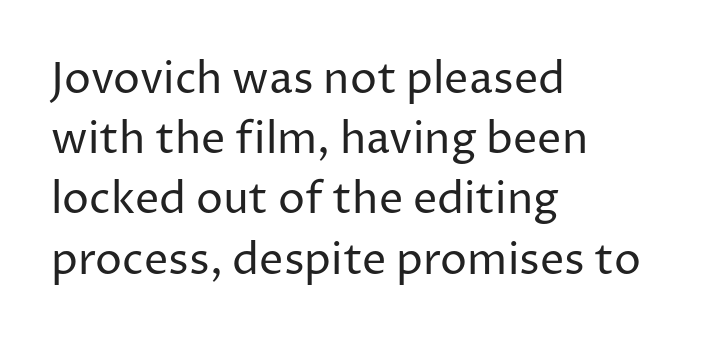
Q: Is the text bold? A: No.
Q: Is the text italic (slanted)? A: No, it is upright.
Q: Is the typeface a serif or a sans-serif typeface? A: Sans-serif.
Q: Is the text underlined? A: No.
Q: How is the paragraph aligned? A: Left-aligned.
Q: Is the spacing between letters normal or unusually wide? A: Normal.
Q: Is the spacing between lines tight, normal or loose? A: Normal.
Q: Width (condensed, normal, or wide)? A: Normal.
Q: Stroke contrast? A: Low.
Q: x-height? A: Medium.
Q: Monospaced? A: No.
